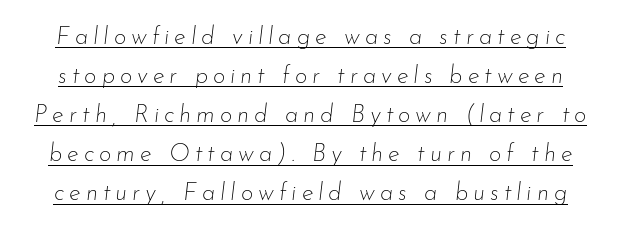
Is the letter spacing exaggerated? Yes — the characters are pushed far apart. Stem width sits at or under what a default text font uses. You can see a thin bar hugging the bottom of the glyphs. Designer's note — italics engaged. The leading is moderate, giving the passage an even texture.
